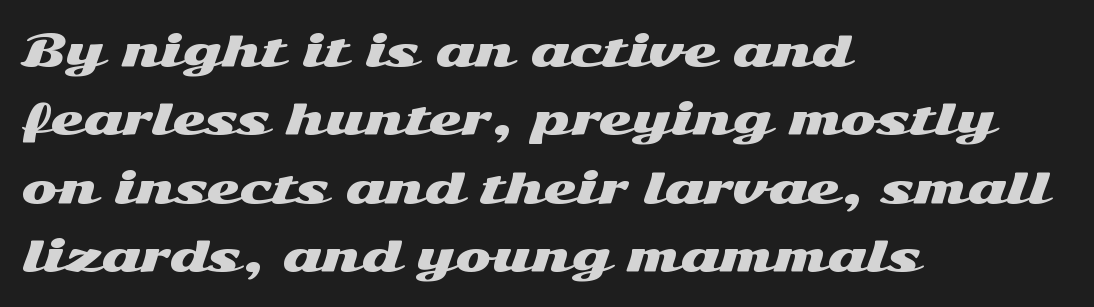
Q: Is the text italic (slanted)? A: Yes.
Q: Is the typeface a serif or a sans-serif typeface? A: Sans-serif.
Q: Is the text underlined? A: No.
Q: How is the paragraph aligned? A: Left-aligned.
Q: Is the spacing between letters normal or unusually wide? A: Normal.
Q: Is the spacing between lines tight, normal or loose? A: Normal.
Q: Width (condensed, normal, or wide)? A: Wide.
Q: Stroke contrast? A: Medium.
Q: x-height? A: Medium.
Q: Monospaced? A: No.
